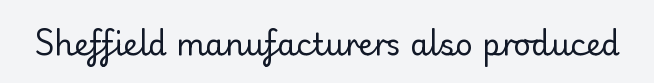
Q: Is the text bold? A: No.
Q: Is the text italic (slanted)? A: No, it is upright.
Q: Is the typeface a serif or a sans-serif typeface? A: Sans-serif.
Q: Is the text underlined? A: No.
Q: Is the spacing between letters normal or unusually wide? A: Normal.
Q: Width (condensed, normal, or wide)? A: Normal.
Q: Stroke contrast? A: Low.
Q: x-height? A: Small.
Q: Monospaced? A: No.
